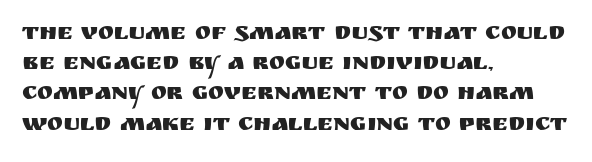
Q: Is the text italic (slanted)? A: No, it is upright.
Q: Is the text underlined? A: No.
Q: How is the paragraph aligned? A: Left-aligned.
Q: Is the spacing between letters normal or unusually wide? A: Normal.
Q: Is the spacing between lines tight, normal or loose? A: Normal.
